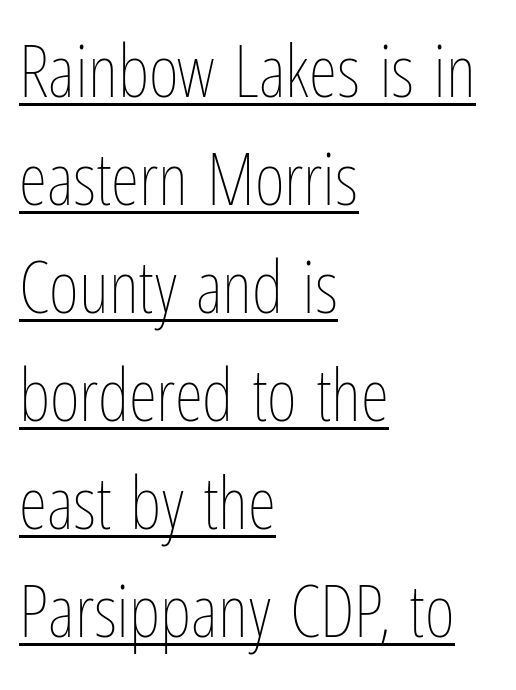
Designer's note — italics off, roman on. Caption: lettering with a line underneath. This rendering uses left alignment, leaving the right contour irregular. The rendering keeps characters at their native spacing. Proportional: the letters do not fall into vertical columns.
